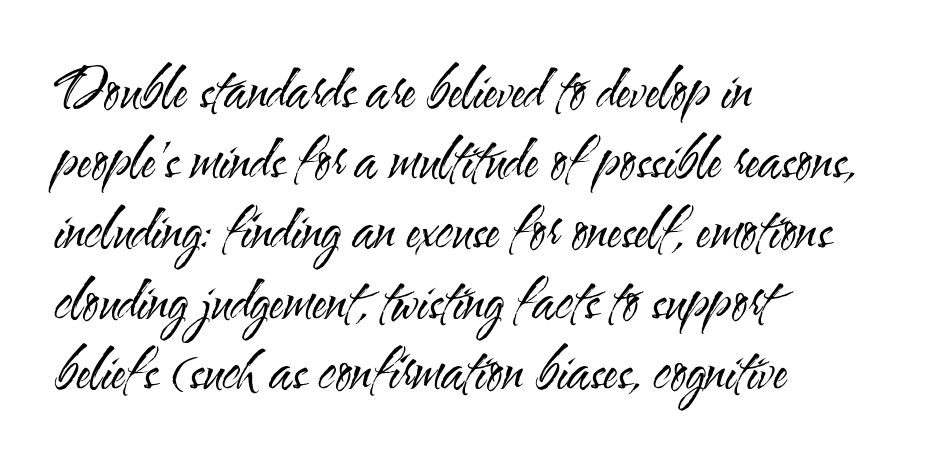
Here the designer chose a conventional face with non-uniform glyph widths. Does extra space separate the letters? No, they use regular spacing. Quick note: underline off.
